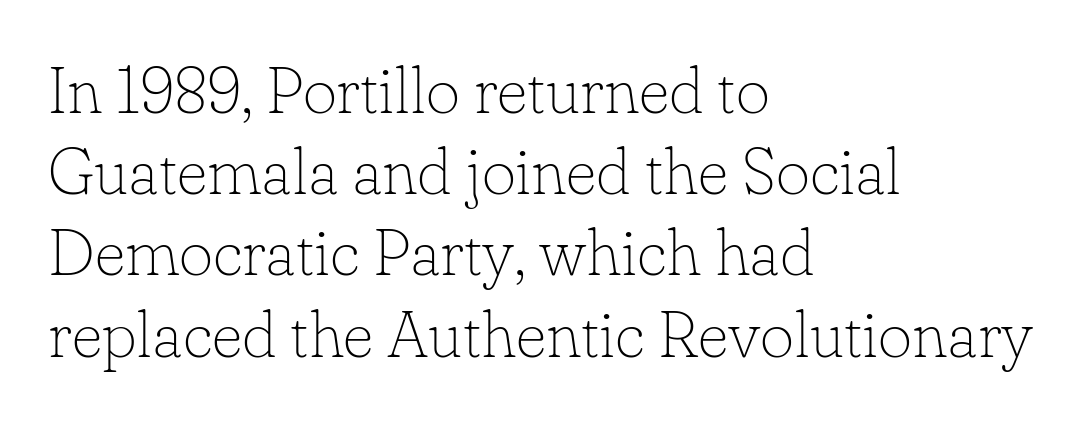
{"serif": "yes", "italic": "no", "bold": "no", "weight": "thin", "width": "normal", "stroke_contrast": "low", "x_height": "small", "monospaced": "no", "underline": "no", "align": "left", "line_spacing_ratio": 1.23, "letter_spacing": "normal", "letter_spacing_em": 0.0, "glyph_px": 66}
